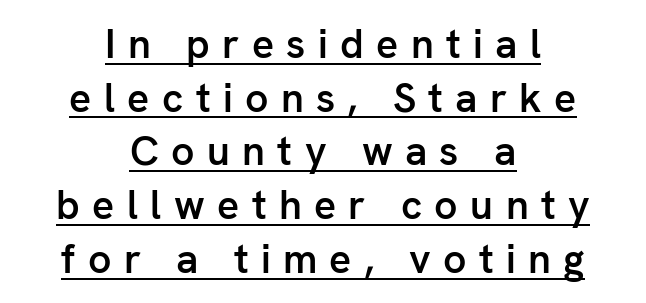
The image shows 41 px semibold sans-serif type, upright; set centered, normal line spacing (1.31x), unusually wide letter spacing (+0.3 em), underlined; low stroke contrast and a medium x-height.
